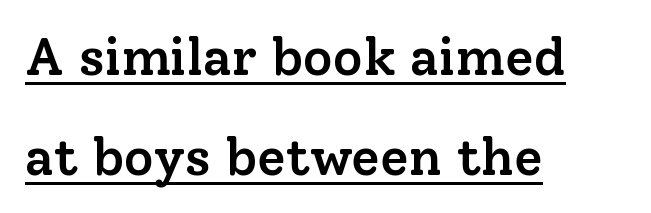
Airy leading. This is the regular roman posture of the typeface. Look at the tracking — it's just the regular setting, nothing added. The passage shown is semibold, sitting just below true bold. The passage shown is underscored from start to finish. Alignment: flush left.
